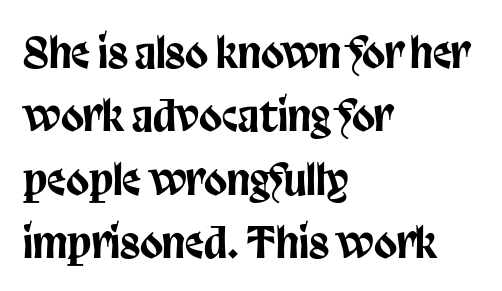
{"serif": "no", "italic": "no", "width": "condensed", "stroke_contrast": "low", "x_height": "large", "monospaced": "no", "underline": "no", "align": "left", "line_spacing": "normal", "line_spacing_ratio": 1.51, "letter_spacing": "normal", "letter_spacing_em": 0.0, "glyph_px": 42}
